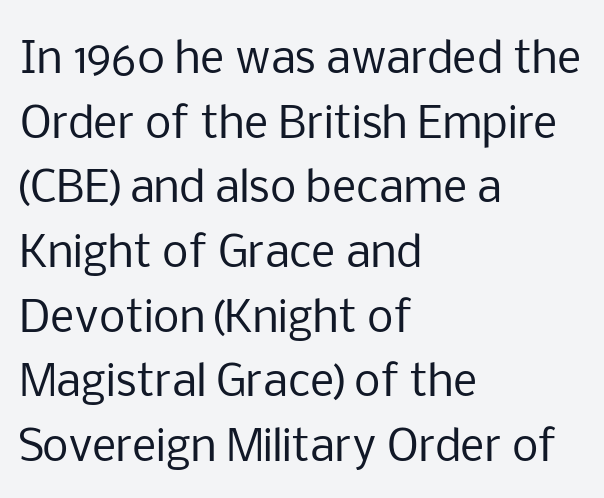
When letters stand straight like this, we call the style roman or upright. Teacher's note: observe the even left margin — that is flush-left alignment. The line-height multiplier appears to be the usual default. The passage shown is not underscored anywhere.
